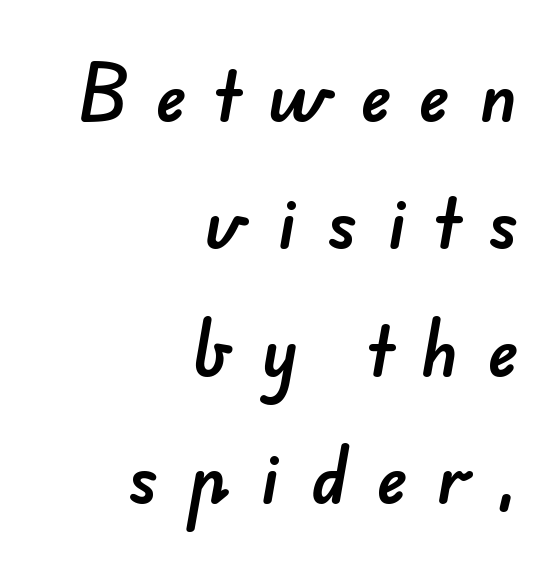
Each letter keeps its own natural width here, so spacing adapts to shape. Each word looks stretched out because of the extra space between its letters. Line spacing here is loose. Unmarked baselines from the first word to the last. In terms of letterform style, serifs are entirely absent. Right-aligned paragraph, ragged on the left.
